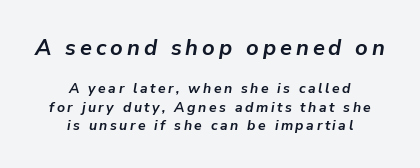
Q: Is the text bold? A: Yes.
Q: Is the text italic (slanted)? A: Yes, it leans right by about 9 degrees.
Q: Is the text underlined? A: No.
Q: How is the paragraph aligned? A: Centered.
Q: Is the spacing between lines tight, normal or loose? A: Normal.
Q: Which block of text is set in a larger size, the first (top) or the second (bottom)? A: The first (top) one.
